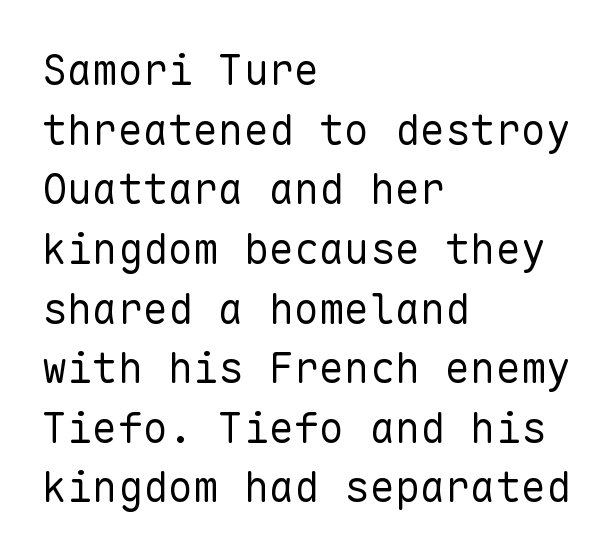
The image shows 42 px regular-weight sans-serif type, upright, monospaced; set left-aligned, normal line spacing (1.42x), normal letter spacing, not underlined; low stroke contrast and a medium x-height.
